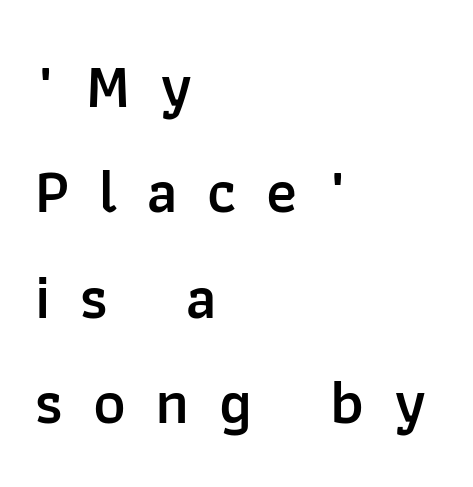
Q: Is the text bold? A: Semi-bold.
Q: Is the text italic (slanted)? A: No, it is upright.
Q: Is the typeface a serif or a sans-serif typeface? A: Sans-serif.
Q: Is the text underlined? A: No.
Q: How is the paragraph aligned? A: Left-aligned.
Q: Is the spacing between letters normal or unusually wide? A: Unusually wide.
Q: Is the spacing between lines tight, normal or loose? A: Normal.
Q: Width (condensed, normal, or wide)? A: Normal.
Q: Stroke contrast? A: Low.
Q: x-height? A: Medium.
Q: Monospaced? A: No.
